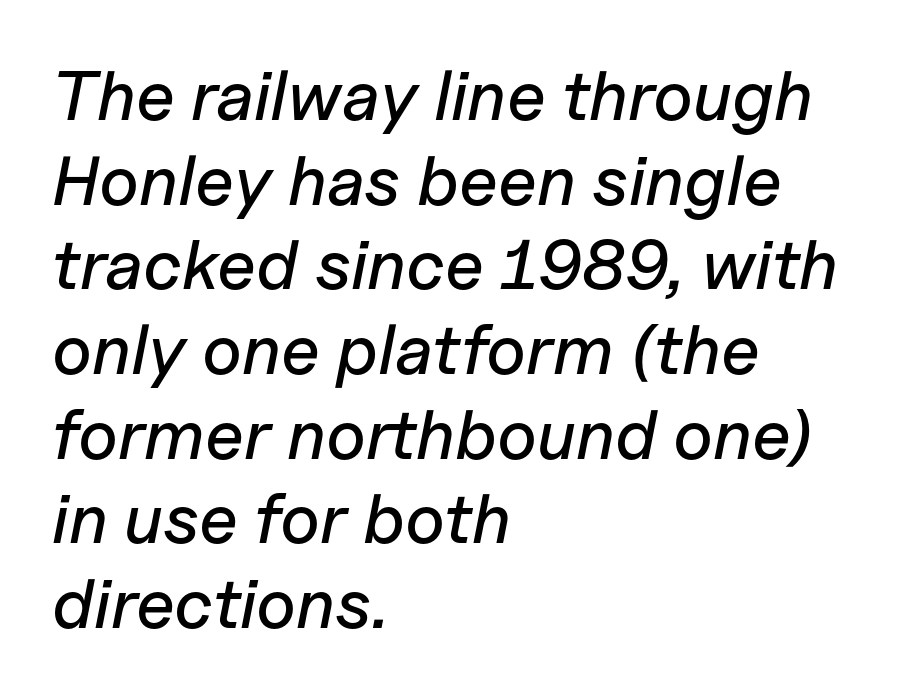
{"italic": "yes", "lean": "right", "slant_degrees": 11, "width": "normal", "stroke_contrast": "low", "x_height": "medium", "monospaced": "no", "underline": "no", "align": "left", "line_spacing_ratio": 1.21, "letter_spacing": "normal", "letter_spacing_em": 0.0, "glyph_px": 70}
